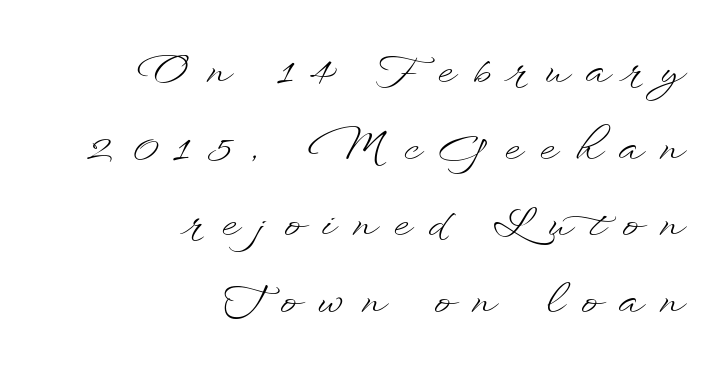
Q: Is the text bold? A: No.
Q: Is the text italic (slanted)? A: Yes.
Q: Is the text underlined? A: No.
Q: How is the paragraph aligned? A: Right-aligned.
Q: Is the spacing between letters normal or unusually wide? A: Unusually wide.
Q: Width (condensed, normal, or wide)? A: Wide.
Q: Stroke contrast? A: Low.
Q: x-height? A: Small.
Q: Monospaced? A: No.
